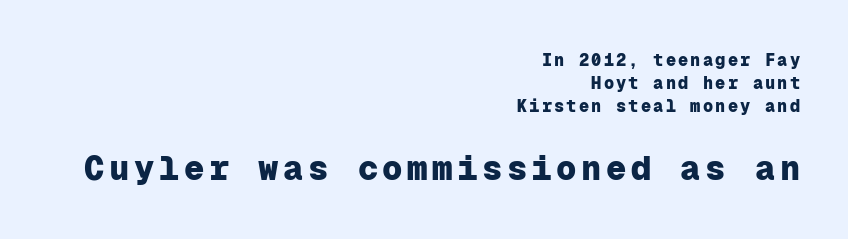
Q: Is the text bold? A: Yes.
Q: Is the text italic (slanted)? A: No, it is upright.
Q: Is the typeface a serif or a sans-serif typeface? A: Sans-serif.
Q: Is the text underlined? A: No.
Q: How is the paragraph aligned? A: Right-aligned.
Q: Is the spacing between lines tight, normal or loose? A: Normal.
Q: Which block of text is set in a larger size, the first (top) or the second (bottom)? A: The second (bottom) one.
Q: Width (condensed, normal, or wide)? A: Normal.
Q: Stroke contrast? A: Low.
Q: x-height? A: Medium.
Q: Monospaced? A: Yes.
